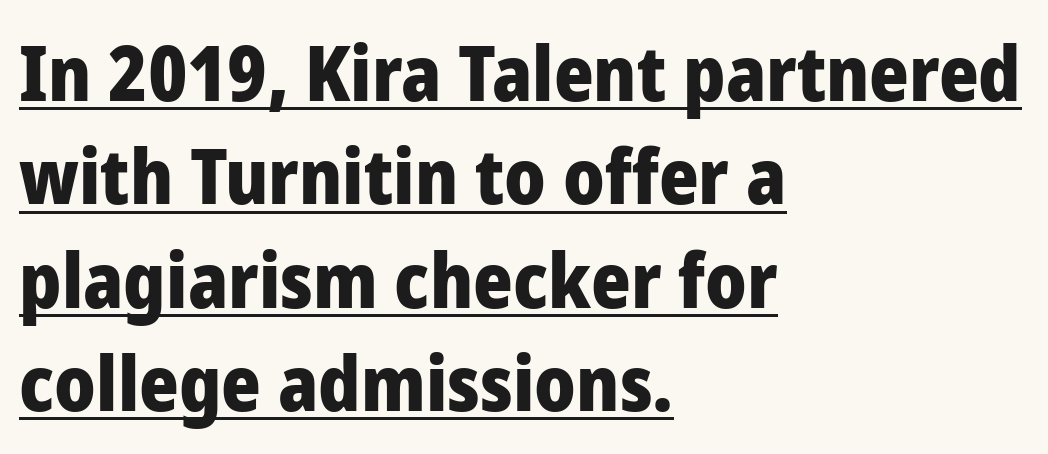
Q: Is the text bold? A: Yes.
Q: Is the text italic (slanted)? A: No, it is upright.
Q: Is the typeface a serif or a sans-serif typeface? A: Sans-serif.
Q: Is the text underlined? A: Yes.
Q: How is the paragraph aligned? A: Left-aligned.
Q: Is the spacing between letters normal or unusually wide? A: Normal.
Q: Is the spacing between lines tight, normal or loose? A: Normal.
Q: Width (condensed, normal, or wide)? A: Normal.
Q: Stroke contrast? A: Low.
Q: x-height? A: Medium.
Q: Monospaced? A: No.
